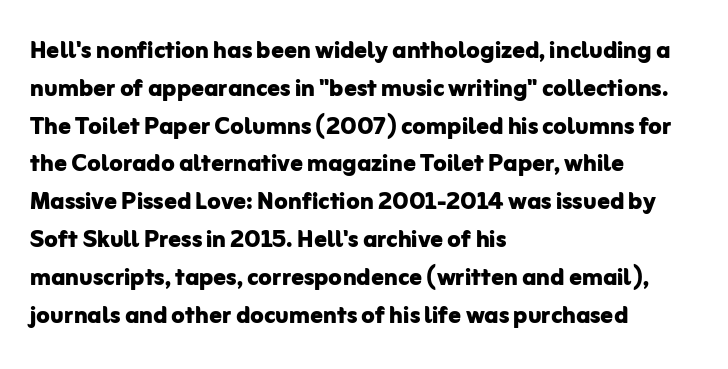
The passage shown has conventional tracking throughout. Note: no serifs on the glyphs. Every row of glyphs begins at an identical x-position on the left. Each row of text sits above clean, open space.
